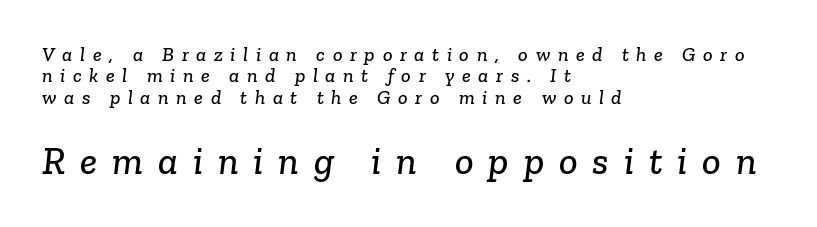
{"serif": "yes", "width": "normal", "stroke_contrast": "low", "x_height": "medium", "monospaced": "no", "underline": "no", "align": "left", "line_spacing": "tight", "line_spacing_ratio": 1.07, "letter_spacing": "wide", "letter_spacing_em": 0.38, "larger_block": "second", "size_ratio": 1.95, "glyph_px": 39}
